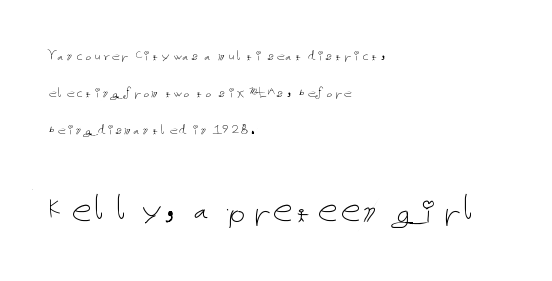
{"italic": "no", "bold": "no", "weight": "thin", "width": "normal", "stroke_contrast": "low", "x_height": "medium", "underline": "no", "align": "left", "line_spacing": "loose", "line_spacing_ratio": 2.32, "letter_spacing": "normal", "letter_spacing_em": 0.0, "larger_block": "second", "size_ratio": 2.5, "glyph_px": 40}
